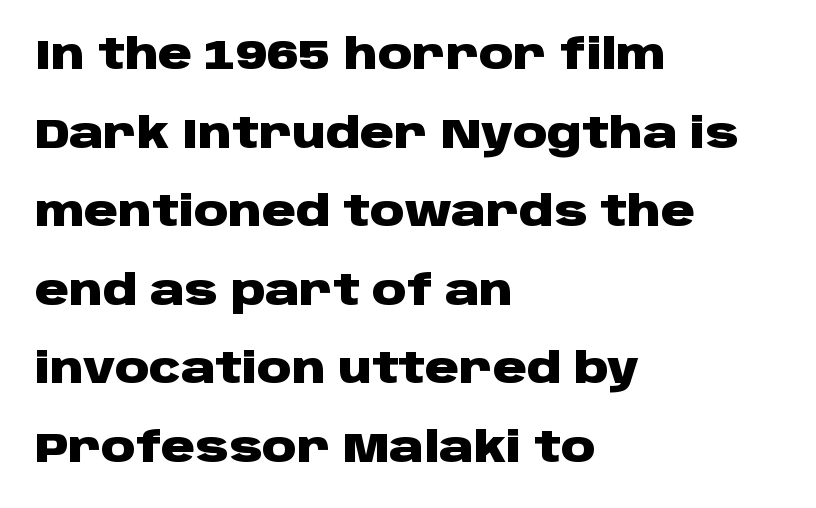
Any mark beneath the type? The region is blank. Does extra space separate the letters? No, they use regular spacing. The strokes are fattened all the way to bold. Note the varied advance widths — an 'i' is clearly narrower than an 'm'.
